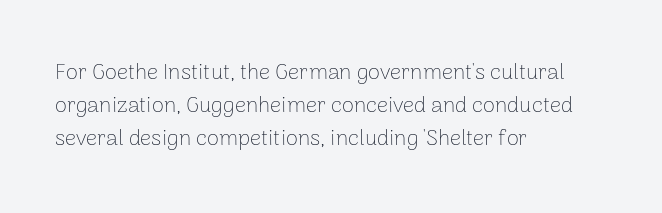
The image shows 22 px text type, upright; set left-aligned, normal line spacing (1.49x), normal letter spacing, not underlined.
